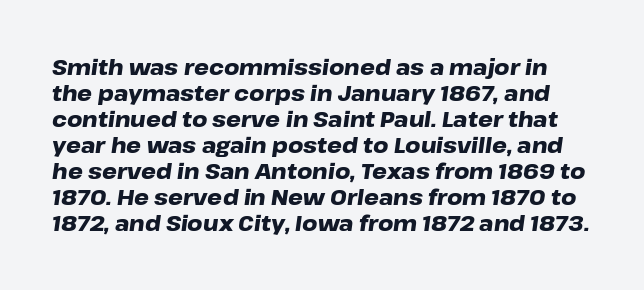
Q: Is the text bold? A: Yes.
Q: Is the text italic (slanted)? A: Yes, it leans right by about 8 degrees.
Q: Is the text underlined? A: No.
Q: Is the spacing between letters normal or unusually wide? A: Normal.
